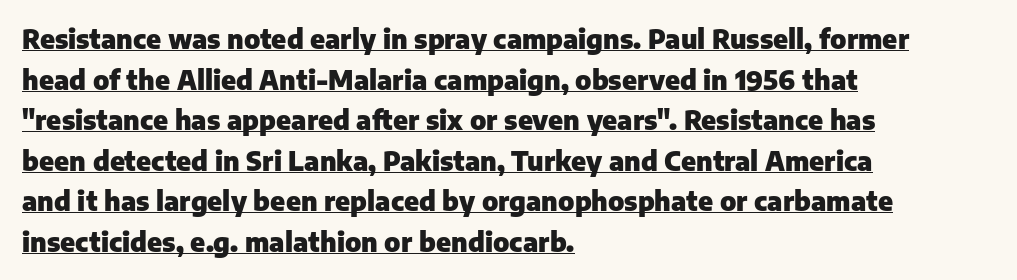
The image shows 26 px bold type, upright; set left-aligned, normal line spacing (1.56x), normal letter spacing, underlined.
